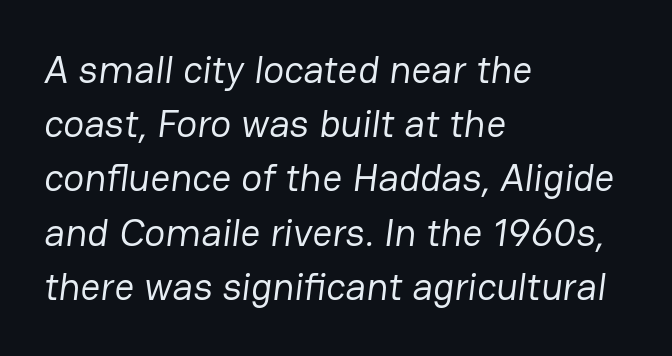
Q: Is the text bold? A: No.
Q: Is the typeface a serif or a sans-serif typeface? A: Sans-serif.
Q: Is the text underlined? A: No.
Q: How is the paragraph aligned? A: Left-aligned.
Q: Is the spacing between letters normal or unusually wide? A: Normal.
Q: Is the spacing between lines tight, normal or loose? A: Normal.
Q: Width (condensed, normal, or wide)? A: Normal.
Q: Stroke contrast? A: Low.
Q: x-height? A: Medium.
Q: Monospaced? A: No.
